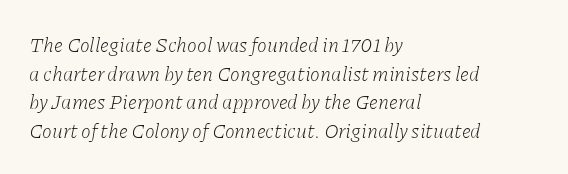
Letters have the restrained weight of plain body copy at most. The space directly below the letters is spotless. The lines in this sample share a left origin and differ only in where they stop. The passage shown leans; its letterforms are oblique. The letters sit at their default tracking, neither squeezed nor spread.
